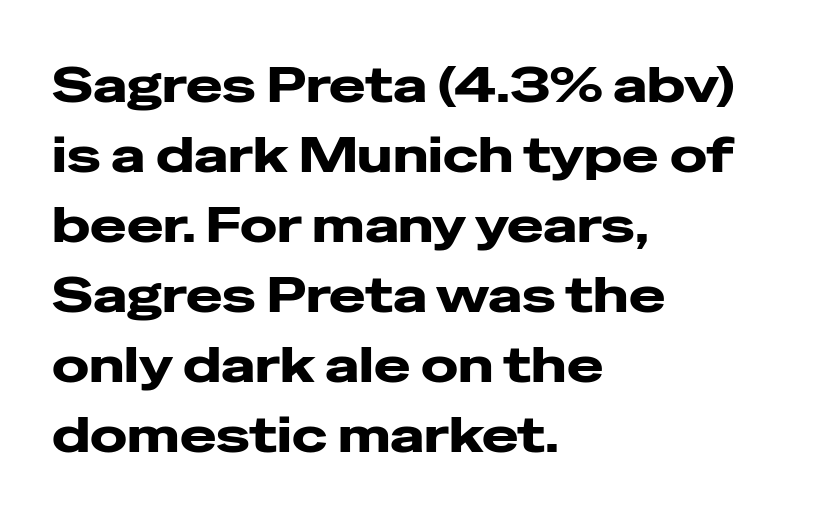
Decoration check: the copy has no underline. Horizontal alignment here is leftward, the default for most running prose. Think of a printed novel: that variable character pitch is what you see here. The glyphs in this specimen are sans serif.
